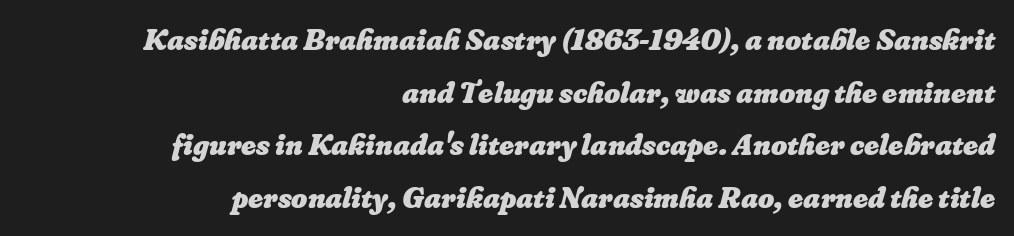
Look at the tracking — it's just the regular setting, nothing added. The strip under each line holds only bare page. Heft: maximum for text — a bold. Interline gaps are of average width in this sample. Alignment: flush right. Each letter keeps its own natural width here, so spacing adapts to shape.
